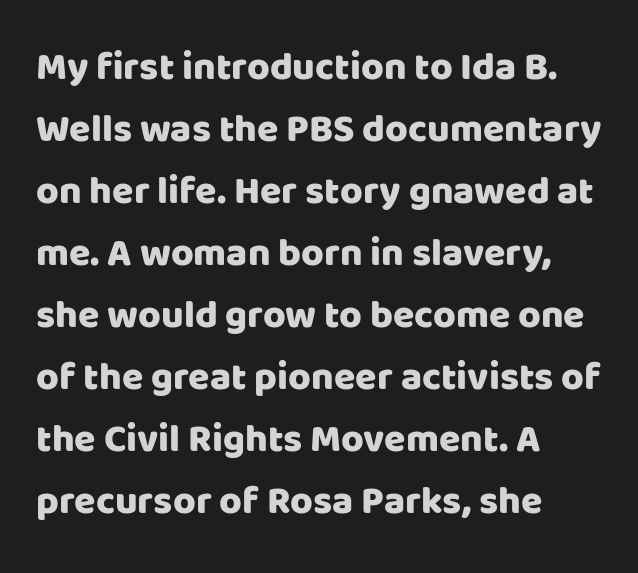
The ragged edge is on the right, which tells us the setting is flush left. Reading down the column, the eye jumps a familiar distance to each next line. When letters stand straight like this, we call the style roman or upright. These lines are rendered in a variable-pitch font. Note: no serifs on the glyphs.
